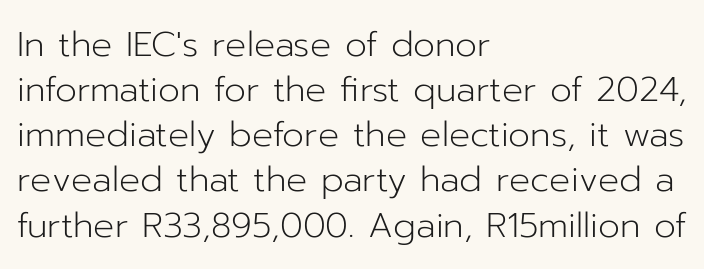
Q: Is the text bold? A: No.
Q: Is the text italic (slanted)? A: No, it is upright.
Q: Is the typeface a serif or a sans-serif typeface? A: Sans-serif.
Q: Is the text underlined? A: No.
Q: How is the paragraph aligned? A: Left-aligned.
Q: Is the spacing between letters normal or unusually wide? A: Normal.
Q: Is the spacing between lines tight, normal or loose? A: Normal.
Q: Width (condensed, normal, or wide)? A: Normal.
Q: Stroke contrast? A: Low.
Q: x-height? A: Medium.
Q: Monospaced? A: No.
